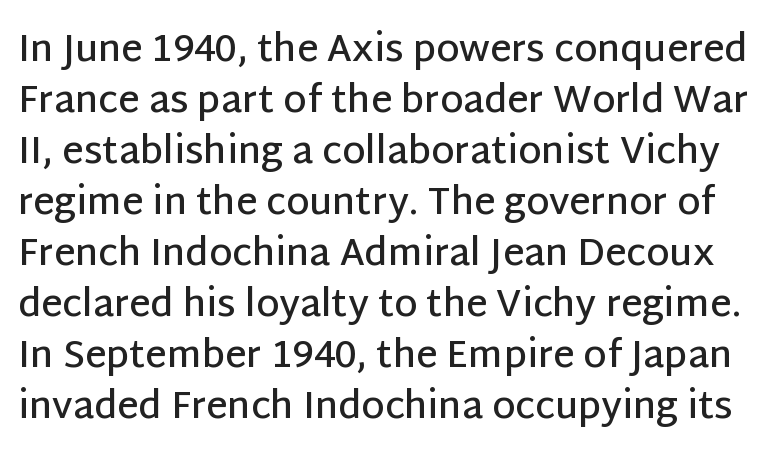
Observe the absence of serifs on each vertical stroke in this sample. The foot of each line stays bare and open. There is no visible air inserted between adjacent glyphs. This is roman type, the default non-slanted kind.
